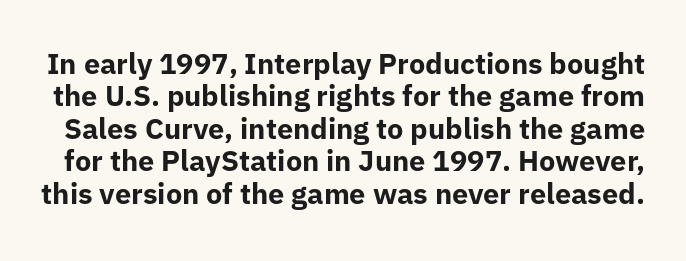
The image shows 29 px bold sans-serif type, upright; set tight line spacing (1.12x), normal letter spacing, not underlined; low stroke contrast and a medium x-height.
